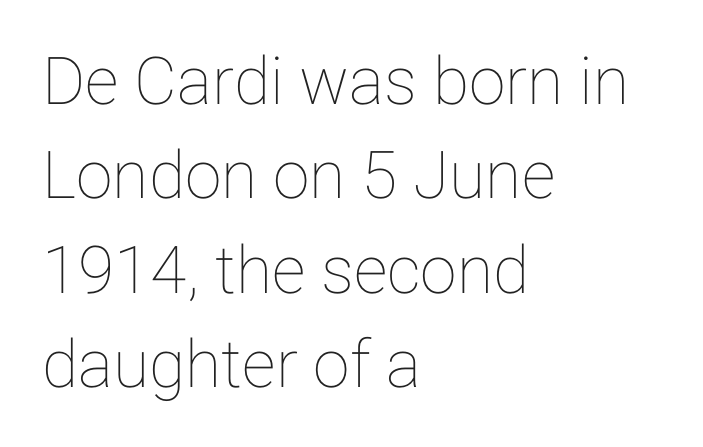
The image shows 66 px text type, upright; set left-aligned, normal line spacing (1.43x), normal letter spacing, not underlined; low stroke contrast and a medium x-height.
